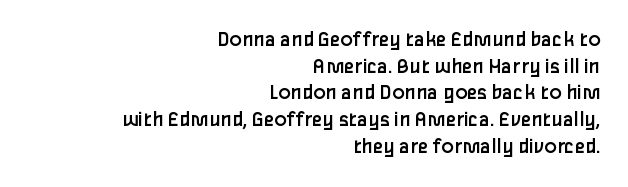
Students, note that the glyphs here touch the page at normal intervals. Leftover space on each line is placed entirely before the opening word. If you drew a line through each stem, it would be perfectly vertical. Just letters on the line, the space beneath them empty. A light-to-regular cut is what we see here.
